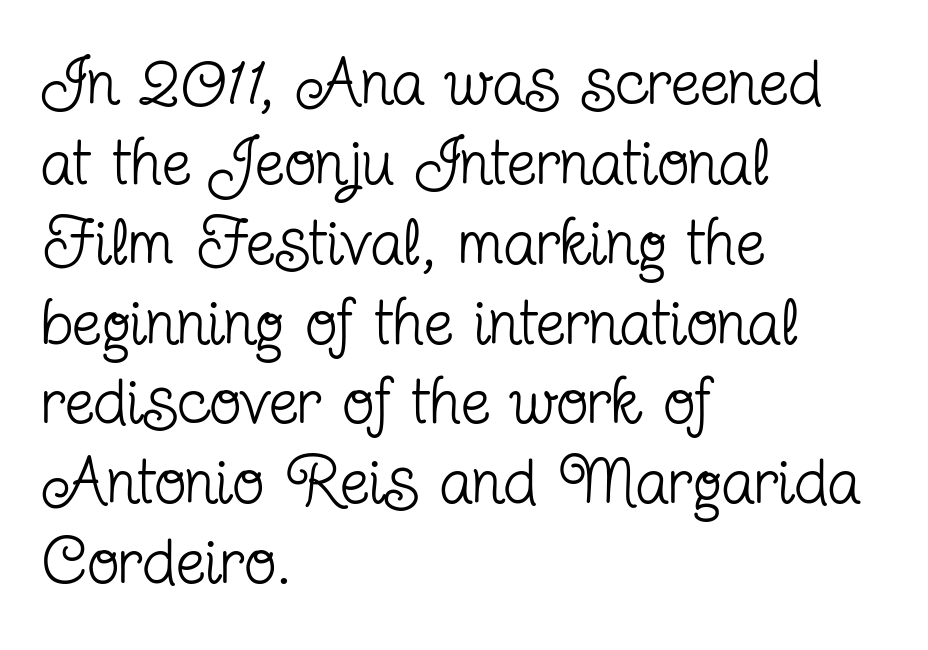
The image shows 66 px regular-weight, condensed serif type, upright; set left-aligned, line spacing 1.21x, normal letter spacing, not underlined; low stroke contrast and a medium x-height.
